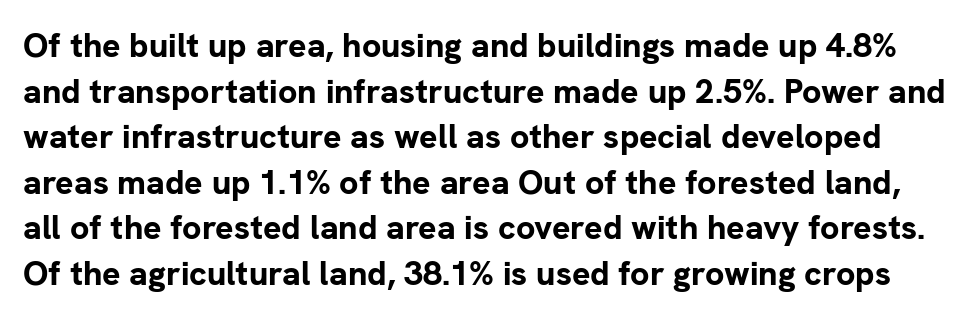
{"serif": "no", "italic": "no", "bold": "yes", "weight": "bold", "width": "normal", "stroke_contrast": "low", "x_height": "medium", "monospaced": "no", "underline": "no", "line_spacing": "normal", "line_spacing_ratio": 1.34, "letter_spacing": "normal", "letter_spacing_em": 0.0, "glyph_px": 34}
